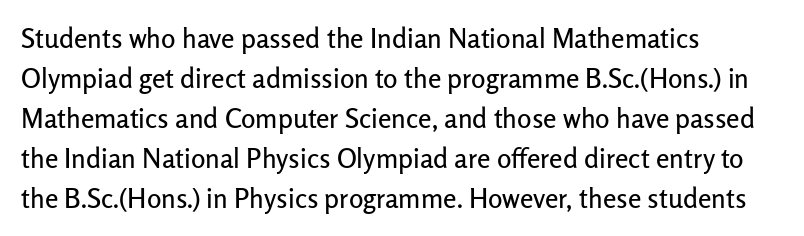
The image shows 27 px text type, upright; set left-aligned, normal line spacing (1.48x), normal letter spacing, not underlined.
